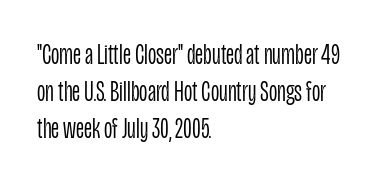
{"serif": "no", "italic": "no", "bold": "no", "weight": "light", "width": "condensed", "stroke_contrast": "low", "x_height": "large", "monospaced": "no", "underline": "no", "align": "left", "line_spacing": "normal", "line_spacing_ratio": 1.28, "letter_spacing": "normal", "letter_spacing_em": 0.0, "glyph_px": 29}
